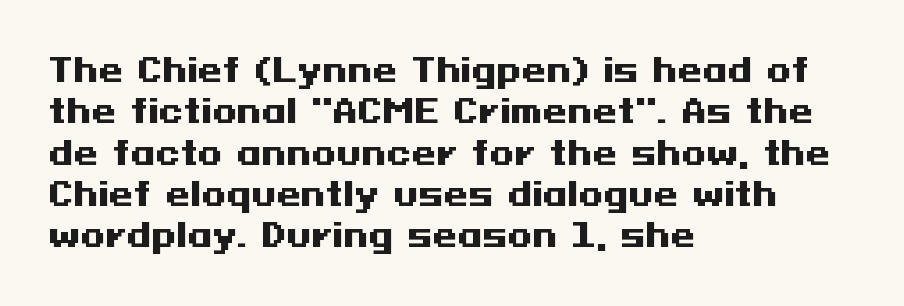
Q: Is the text bold? A: Yes.
Q: Is the text italic (slanted)? A: No, it is upright.
Q: Is the typeface a serif or a sans-serif typeface? A: Sans-serif.
Q: Is the text underlined? A: No.
Q: How is the paragraph aligned? A: Left-aligned.
Q: Is the spacing between letters normal or unusually wide? A: Normal.
Q: Is the spacing between lines tight, normal or loose? A: Normal.
Q: Width (condensed, normal, or wide)? A: Wide.
Q: Stroke contrast? A: Medium.
Q: x-height? A: Medium.
